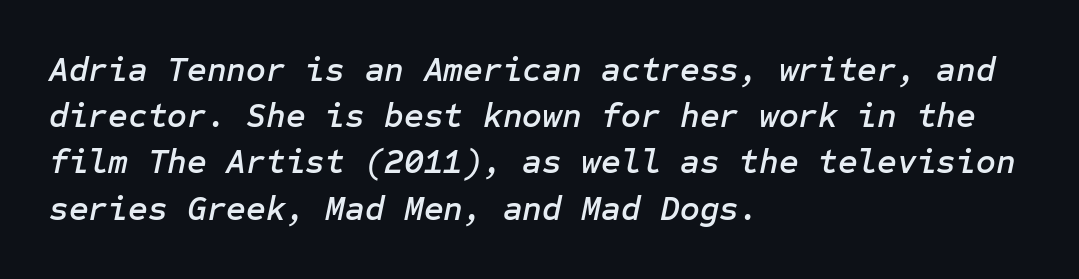
Q: Is the text italic (slanted)? A: Yes, it leans right by about 12 degrees.
Q: Is the text underlined? A: No.
Q: How is the paragraph aligned? A: Left-aligned.
Q: Is the spacing between letters normal or unusually wide? A: Normal.
Q: Is the spacing between lines tight, normal or loose? A: Normal.
Q: Width (condensed, normal, or wide)? A: Normal.
Q: Stroke contrast? A: Low.
Q: x-height? A: Medium.
